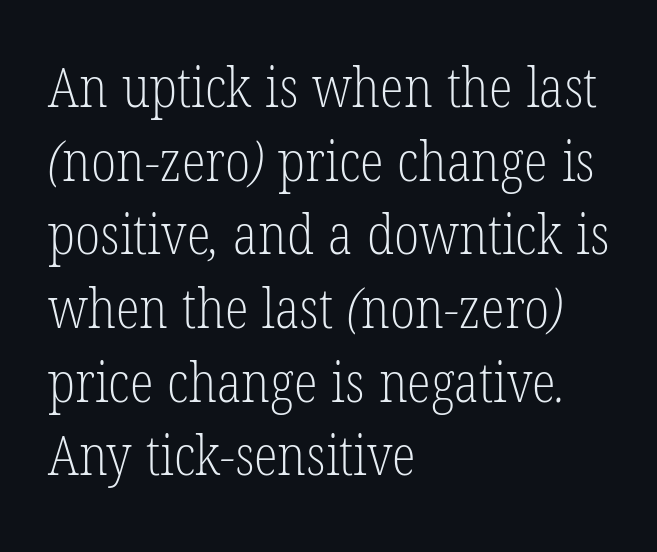
The passage shown has conventional tracking throughout. A student would call this left alignment; a typographer would say flush left, rag right. Is this a heavy cut? Hardly; it is regular or lighter. The passage shown is typeset with a serif family. Underlining? Definitely not there. Does the leading feel generous? No, just average.
